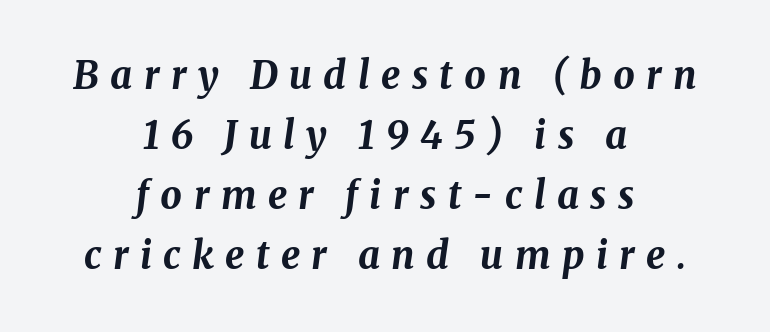
{"italic": "yes", "lean": "right", "slant_degrees": 8, "bold": "yes", "weight": "bold", "width": "normal", "stroke_contrast": "medium", "x_height": "medium", "monospaced": "no", "underline": "no", "align": "center", "line_spacing": "normal", "line_spacing_ratio": 1.58, "letter_spacing": "wide", "letter_spacing_em": 0.3, "glyph_px": 38}
